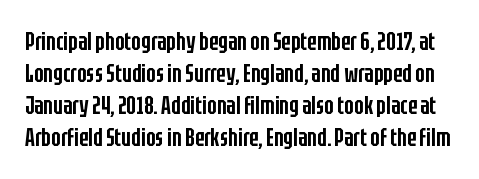
The image shows 25 px text type, upright; set normal line spacing (1.28x), normal letter spacing, not underlined.
